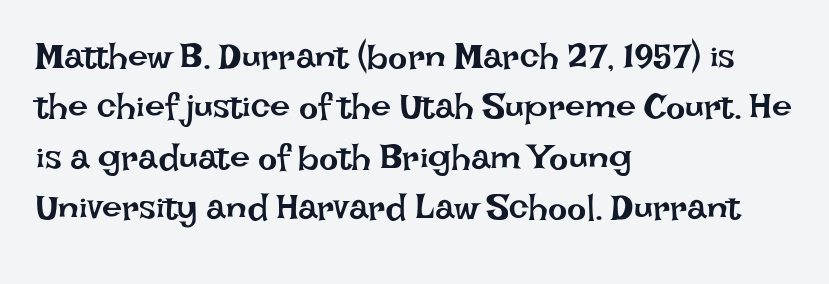
Q: Is the text bold? A: No.
Q: Is the text italic (slanted)? A: No, it is upright.
Q: Is the text underlined? A: No.
Q: How is the paragraph aligned? A: Left-aligned.
Q: Is the spacing between letters normal or unusually wide? A: Normal.
Q: Is the spacing between lines tight, normal or loose? A: Normal.
Q: Width (condensed, normal, or wide)? A: Normal.
Q: Stroke contrast? A: Low.
Q: x-height? A: Large.
Q: Monospaced? A: No.
